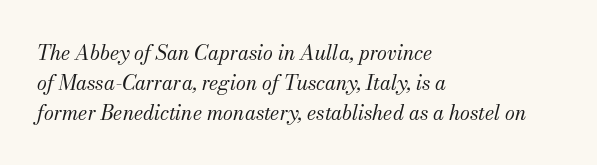
The image shows 20 px text type, italic (leaning right); set left-aligned, normal line spacing (1.49x), normal letter spacing, not underlined.
